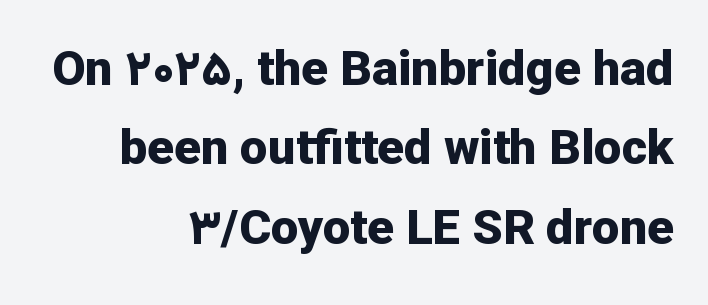
The image shows 49 px bold sans-serif type, upright; set right-aligned, normal line spacing (1.62x), normal letter spacing, not underlined; low stroke contrast and a medium x-height.
